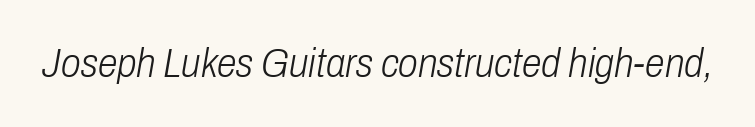
The image shows 40 px light, condensed type, italic (leaning right); set normal letter spacing, not underlined; low stroke contrast and a medium x-height.
